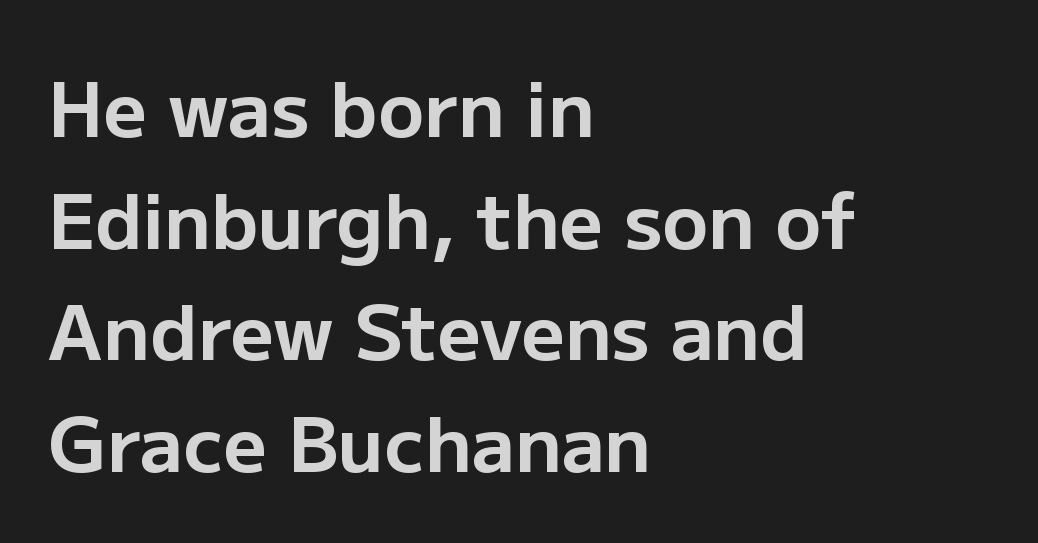
Q: Is the text bold? A: Yes.
Q: Is the text italic (slanted)? A: No, it is upright.
Q: Is the typeface a serif or a sans-serif typeface? A: Sans-serif.
Q: Is the text underlined? A: No.
Q: How is the paragraph aligned? A: Left-aligned.
Q: Is the spacing between letters normal or unusually wide? A: Normal.
Q: Is the spacing between lines tight, normal or loose? A: Normal.
Q: Width (condensed, normal, or wide)? A: Normal.
Q: Stroke contrast? A: Low.
Q: x-height? A: Medium.
Q: Monospaced? A: No.
